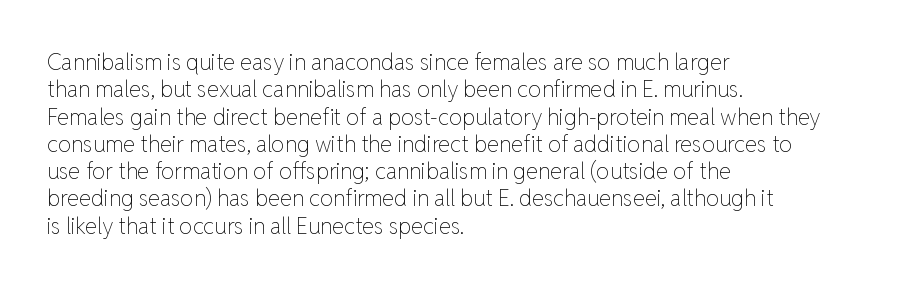
{"italic": "no", "bold": "no", "underline": "no", "align": "left", "line_spacing_ratio": 1.24, "letter_spacing": "normal", "letter_spacing_em": 0.0, "glyph_px": 22}
